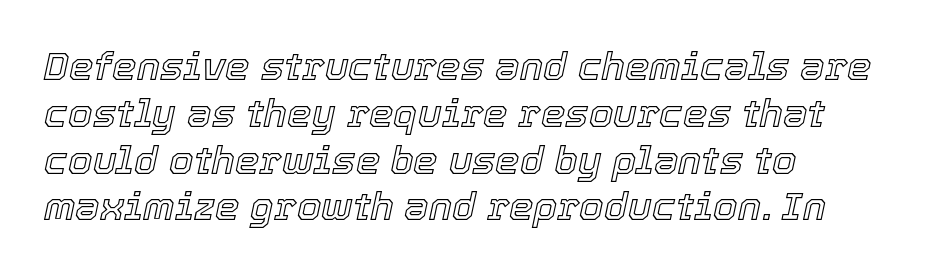
{"italic": "yes", "lean": "right", "slant_degrees": 12, "width": "normal", "x_height": "medium", "monospaced": "no", "underline": "no", "align": "left", "line_spacing_ratio": 1.2, "letter_spacing": "normal", "letter_spacing_em": 0.0, "glyph_px": 39}
